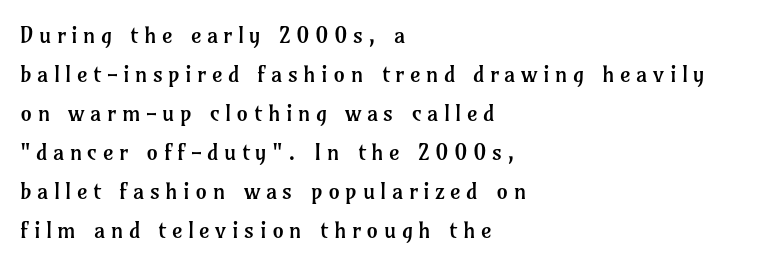
Leftover space on each line is placed entirely after the last word. Heft: none added — not bold. The rendering inserts visible extra space after every character. Has an underline been added? It has not. Italic: no, the glyphs are upright roman. A normal amount of white space separates one row of letters from the next.
